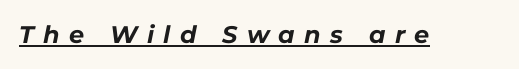
Each word looks stretched out because of the extra space between its letters. Tall strokes in this sample are angled rather than plumb. Check the space under the baseline: a stroke is drawn there. The characters look thick and weighty, a clear bold.
